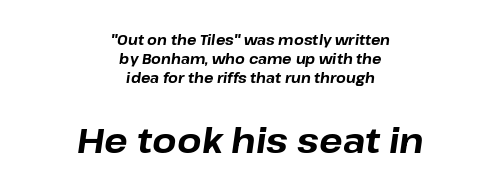
Each line is balanced around a shared central axis. Students, this is bold: see how much ink each stroke carries. Observe the lean: these are italic letterforms. The later block is typeset at a bigger size than the earlier block. Check under the words: just untouched page.
